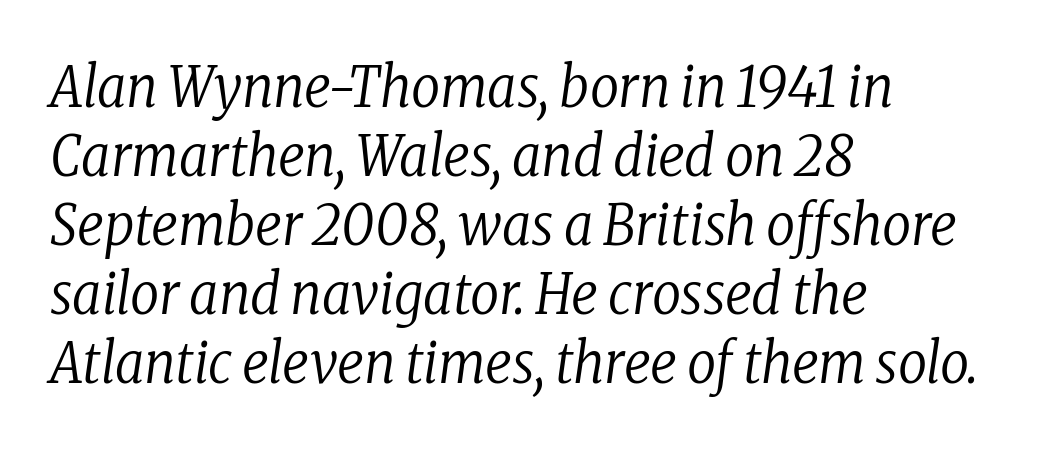
Q: Is the text bold? A: No.
Q: Is the text italic (slanted)? A: Yes, it leans right by about 8 degrees.
Q: Is the typeface a serif or a sans-serif typeface? A: Serif.
Q: Is the text underlined? A: No.
Q: How is the paragraph aligned? A: Left-aligned.
Q: Is the spacing between letters normal or unusually wide? A: Normal.
Q: Width (condensed, normal, or wide)? A: Condensed.
Q: Stroke contrast? A: Low.
Q: x-height? A: Medium.
Q: Monospaced? A: No.
